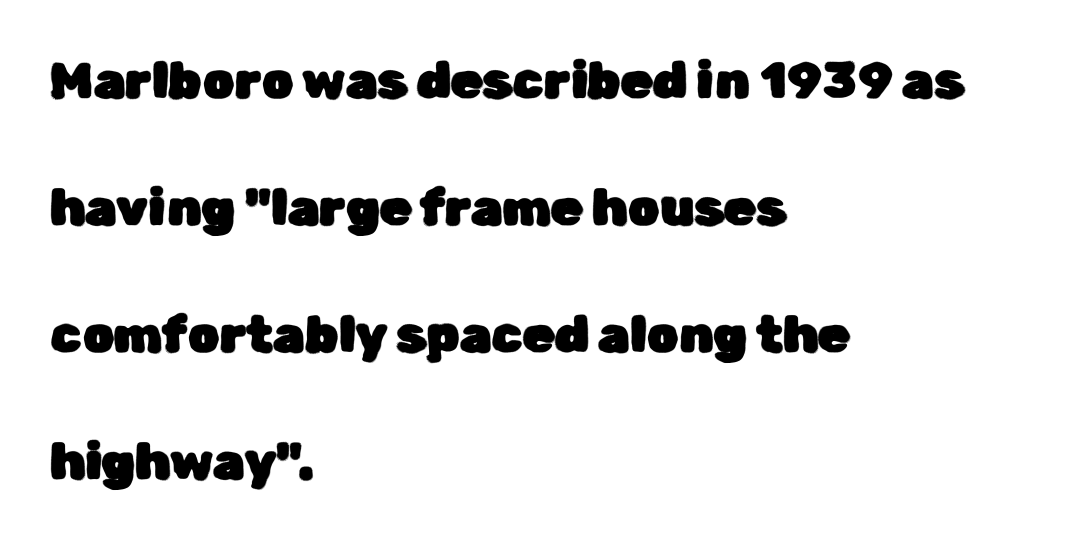
The image shows 51 px sans-serif type, upright; set left-aligned, loose line spacing (2.49x), normal letter spacing, not underlined; low stroke contrast and a medium x-height.
